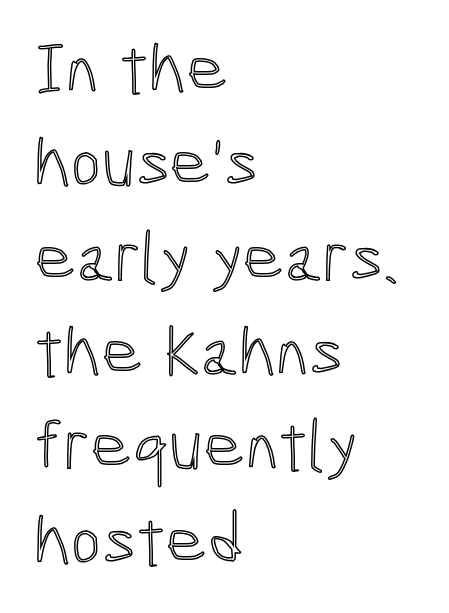
The image shows 72 px condensed type, upright; set left-aligned, normal line spacing (1.31x), normal letter spacing, not underlined; a medium x-height.
